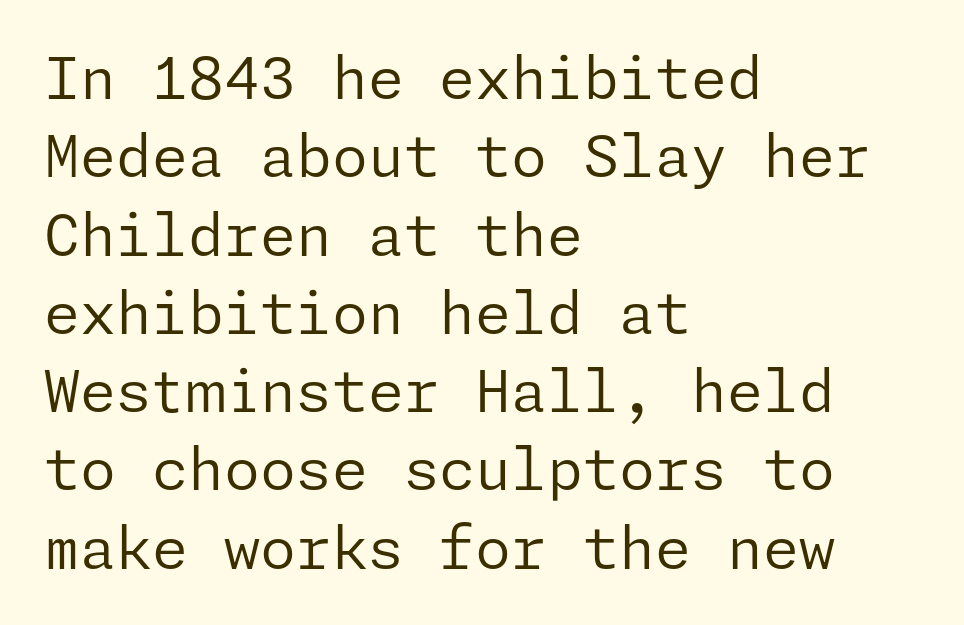
{"serif": "no", "italic": "no", "bold": "no", "weight": "regular", "width": "normal", "stroke_contrast": "low", "x_height": "medium", "underline": "no", "align": "left", "line_spacing": "normal", "line_spacing_ratio": 1.35, "letter_spacing": "normal", "letter_spacing_em": 0.0, "glyph_px": 58}
